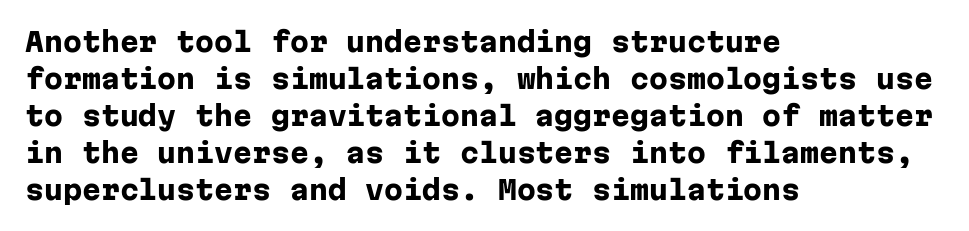
The image shows 27 px bold type, upright; set left-aligned, normal line spacing (1.37x), normal letter spacing, not underlined.
